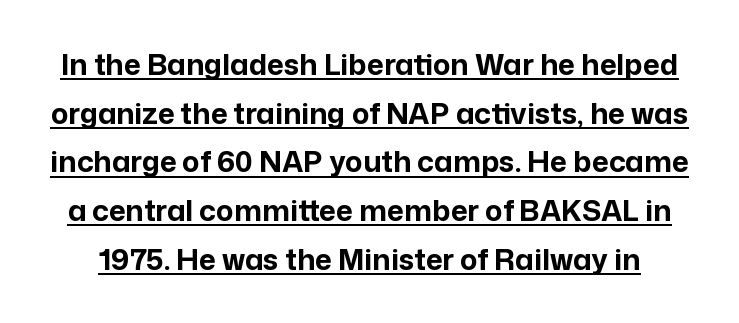
A dark, heavy texture on the line: the type is bold. You can tell it's not italic because the verticals are truly vertical. Is this a fixed-width face? No — the glyphs have proportional, varying widths. To sum up the face: it is a sans, with no serifs.
